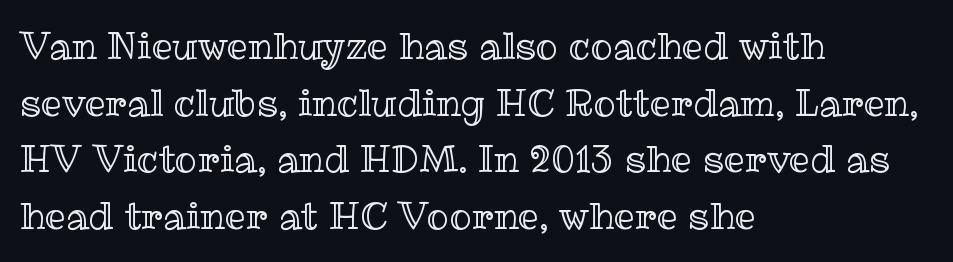
Does the copy run flush right? No — it runs flush left. The type sits square on the baseline with zero lean. Students, note that the glyphs here touch the page at normal intervals. Bare-footed words on every line. Line spacing here is normal.
